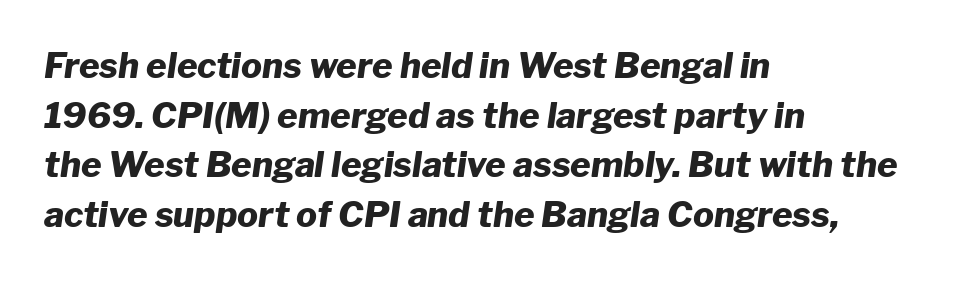
Q: Is the text bold? A: Yes.
Q: Is the text italic (slanted)? A: Yes, it leans right by about 8 degrees.
Q: Is the text underlined? A: No.
Q: How is the paragraph aligned? A: Left-aligned.
Q: Is the spacing between letters normal or unusually wide? A: Normal.
Q: Is the spacing between lines tight, normal or loose? A: Normal.
Q: Width (condensed, normal, or wide)? A: Normal.
Q: Stroke contrast? A: Low.
Q: x-height? A: Medium.
Q: Monospaced? A: No.
